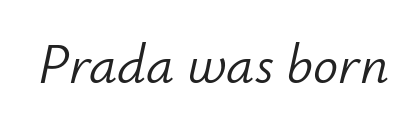
Q: Is the text bold? A: No.
Q: Is the text italic (slanted)? A: Yes, it leans right by about 12 degrees.
Q: Is the text underlined? A: No.
Q: Is the spacing between letters normal or unusually wide? A: Normal.
Q: Width (condensed, normal, or wide)? A: Normal.
Q: Stroke contrast? A: Low.
Q: x-height? A: Small.
Q: Monospaced? A: No.
